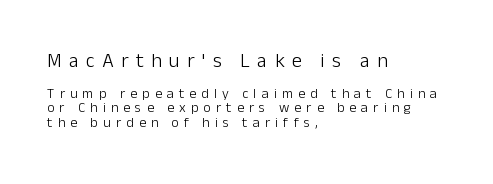
The image shows 20 px text type, upright; set left-aligned, tight line spacing (1.04x), unusually wide letter spacing (+0.37 em), not underlined; the first (top) block is 1.43x larger.
